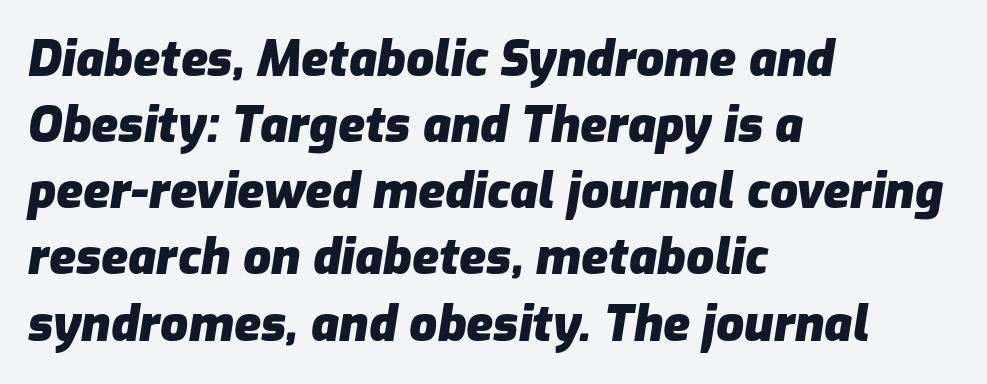
The image shows 49 px heavy type, italic (leaning right); set left-aligned, normal line spacing (1.35x), normal letter spacing, not underlined; low stroke contrast and a medium x-height.
